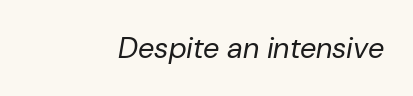
Each stroke keeps to a modest, everyday thickness or less. Each letter keeps its own natural width here, so spacing adapts to shape. Descenders are the only things crossing below the line. All the whitespace from short lines collects on the left. Italic? Definitely — the glyphs are oblique. Compared with typical body copy, the letter spacing here is the same.
